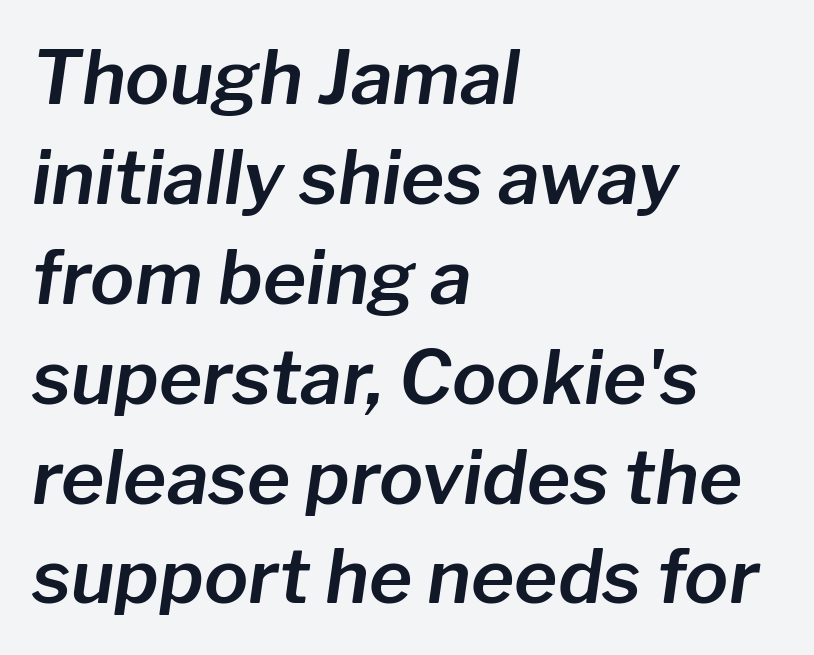
Q: Is the text italic (slanted)? A: Yes, it leans right by about 8 degrees.
Q: Is the text underlined? A: No.
Q: How is the paragraph aligned? A: Left-aligned.
Q: Is the spacing between letters normal or unusually wide? A: Normal.
Q: Is the spacing between lines tight, normal or loose? A: Normal.
Q: Width (condensed, normal, or wide)? A: Normal.
Q: Stroke contrast? A: Low.
Q: x-height? A: Medium.
Q: Monospaced? A: No.
